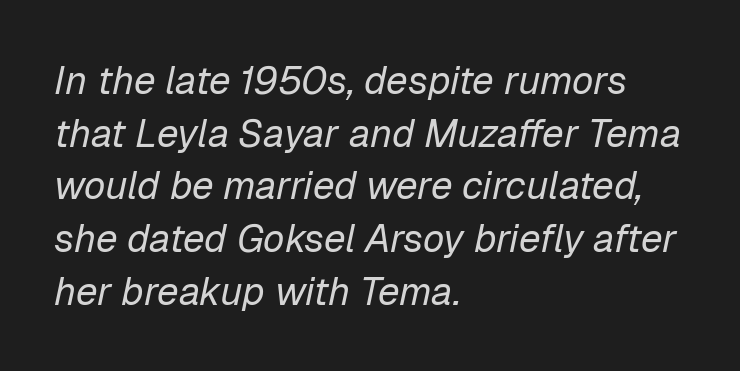
The face looks like a standard text weight, possibly lighter. Note the varied advance widths — an 'i' is clearly narrower than an 'm'. Every character sits at an angle, as italics do. Does the leading feel generous? No, just average. Compared with typical body copy, the letter spacing here is the same.
